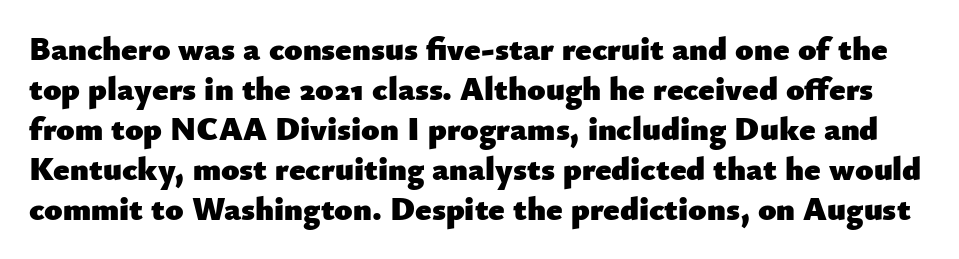
Q: Is the text bold? A: Yes.
Q: Is the text italic (slanted)? A: No, it is upright.
Q: Is the typeface a serif or a sans-serif typeface? A: Sans-serif.
Q: Is the text underlined? A: No.
Q: Is the spacing between letters normal or unusually wide? A: Normal.
Q: Width (condensed, normal, or wide)? A: Normal.
Q: Stroke contrast? A: Low.
Q: x-height? A: Small.
Q: Monospaced? A: No.
